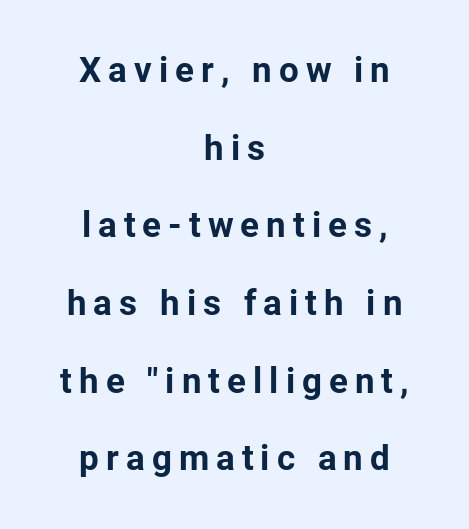
Caption: expanded tracking, letters set apart. The typography opts for an upright posture over an oblique one. Compared with typical paragraphs, the rows here are farther apart. This rendering features lettering with no underline.
